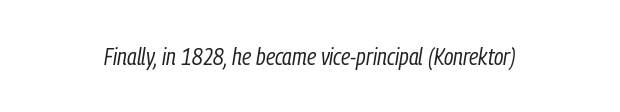
It's the slanting kind of type. Only glyphs here, with clear space below each row. No chunkiness to these letters — they're not bold. What stands out about the letter spacing? Nothing — it is the standard amount.
